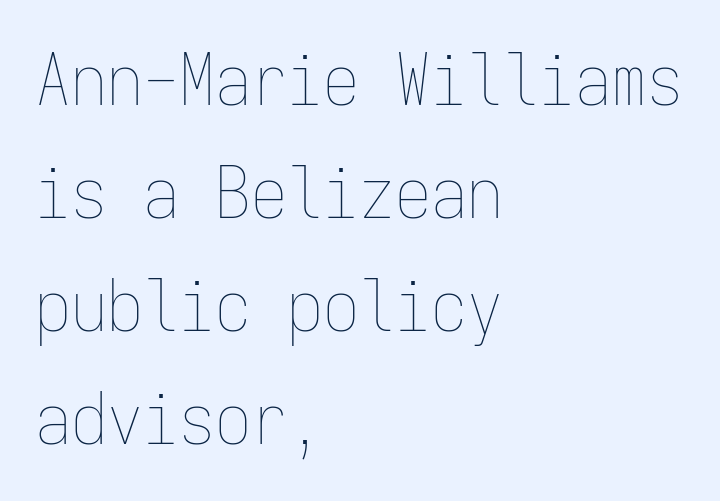
In terms of letterspacing, this is plain default setting. The compositor pushed each line to the left boundary. Bold? No — there's no thickening of the strokes. Quick note: underline off. The specimen reads as upright at a glance. If you measured baseline to baseline, you'd find a middling distance.
